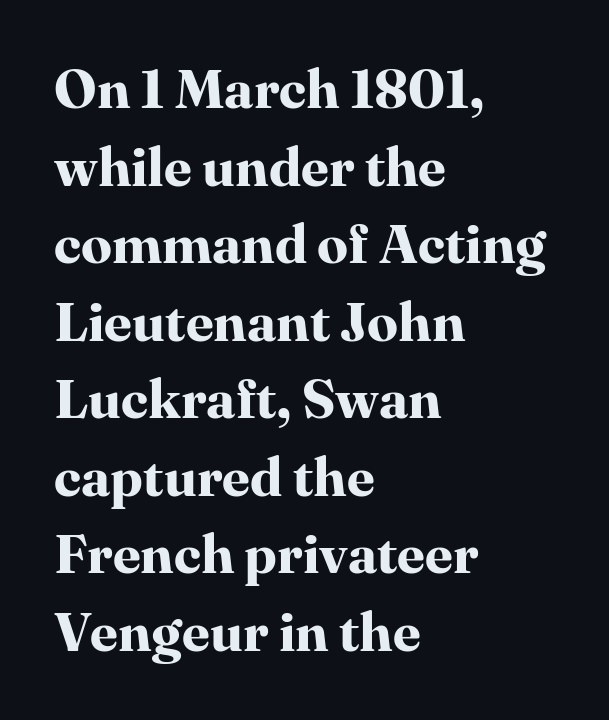
The image shows 55 px bold serif type, upright; set left-aligned, normal line spacing (1.41x), normal letter spacing, not underlined; high stroke contrast and a medium x-height.
